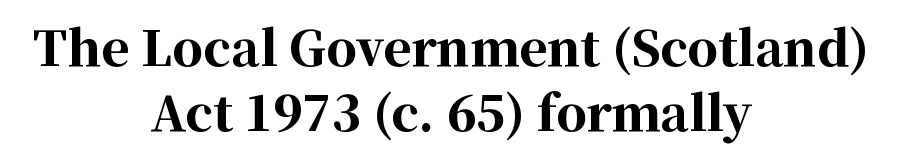
The image shows 48 px bold serif type, upright; set centered, normal line spacing (1.35x), normal letter spacing, not underlined; high stroke contrast and a medium x-height.
